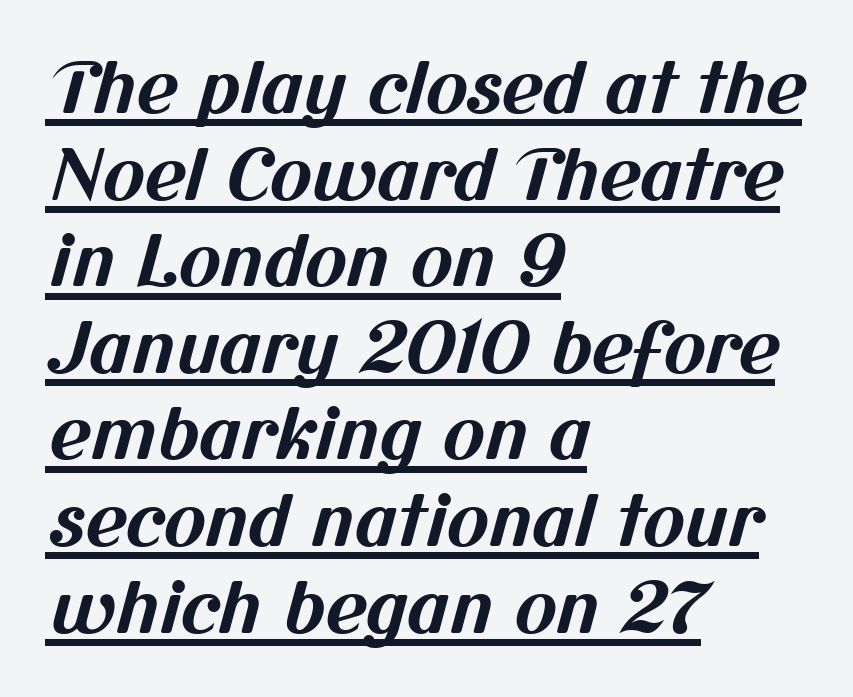
The rendering keeps characters at their native spacing. Check the space under the baseline: a stroke is drawn there. Grotesque or geometric, the face here clearly has no serifs. Caption: multi-line text, flush left, ragged right.
